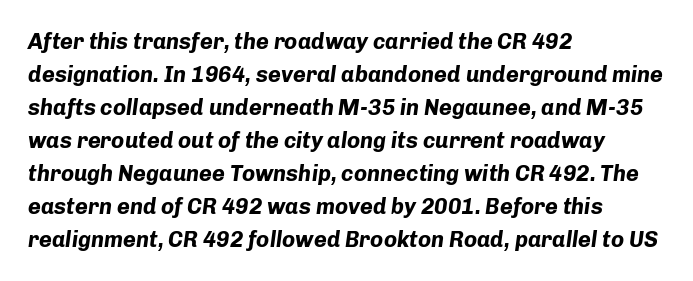
The rendering applies a slant to the glyphs. No extra tracking has been applied to these lines. The strip under each line holds only bare page. The leading is moderate, giving the passage an even texture. Compared with an ordinary text face, these strokes are far heavier — a full bold. Is the block centered? No — it sits flush against the left margin.
